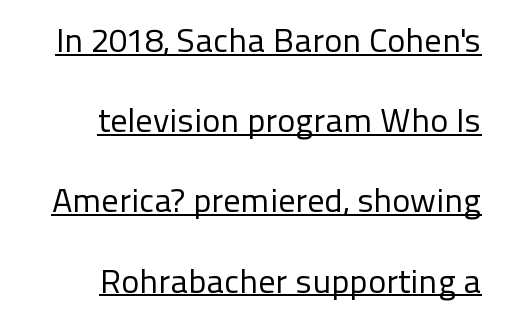
Each letter's strokes conclude bluntly, with no projecting serifs. Think standard paragraph weight, or any step lighter than that. It's the straight-up-and-down kind of type. Horizontal alignment here is rightward, an uncommon choice for prose. Character widths vary here, with narrow letters taking less room than wide ones. The passage shown stacks its lines with a broad gap.
